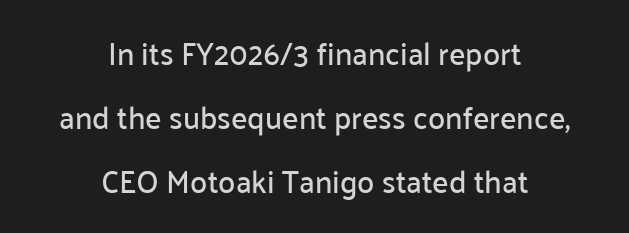
Q: Is the text italic (slanted)? A: No, it is upright.
Q: Is the typeface a serif or a sans-serif typeface? A: Sans-serif.
Q: Is the text underlined? A: No.
Q: How is the paragraph aligned? A: Centered.
Q: Is the spacing between letters normal or unusually wide? A: Normal.
Q: Is the spacing between lines tight, normal or loose? A: Loose.
Q: Width (condensed, normal, or wide)? A: Normal.
Q: Stroke contrast? A: Low.
Q: x-height? A: Medium.
Q: Monospaced? A: No.
